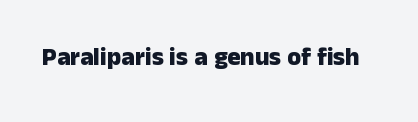
{"italic": "no", "bold": "yes", "underline": "no", "letter_spacing": "normal", "letter_spacing_em": 0.0, "glyph_px": 25}
